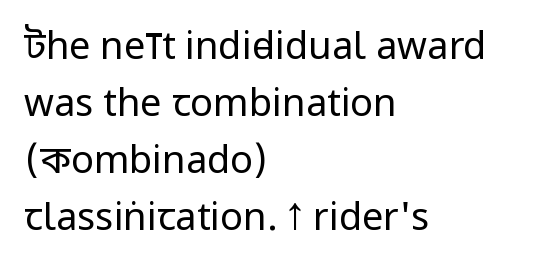
The image shows 38 px regular-weight, condensed sans-serif type, upright; set left-aligned, normal line spacing (1.5x), normal letter spacing, not underlined; low stroke contrast.
